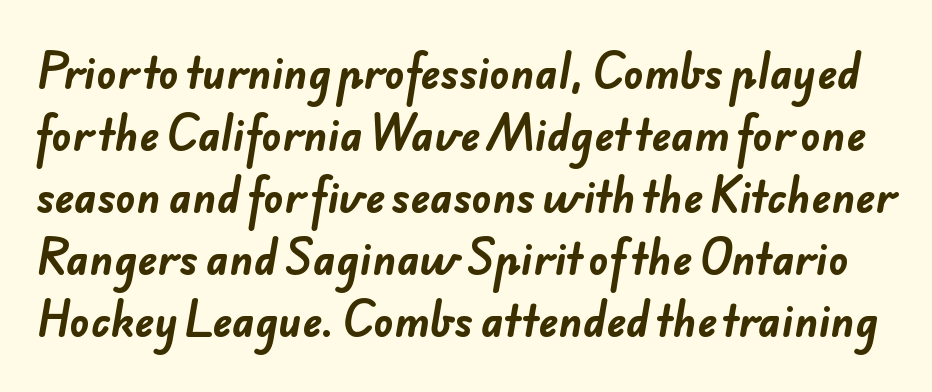
Q: Is the text bold? A: Yes.
Q: Is the typeface a serif or a sans-serif typeface? A: Sans-serif.
Q: Is the text underlined? A: No.
Q: Is the spacing between letters normal or unusually wide? A: Normal.
Q: Is the spacing between lines tight, normal or loose? A: Normal.
Q: Width (condensed, normal, or wide)? A: Normal.
Q: Stroke contrast? A: Low.
Q: x-height? A: Small.
Q: Monospaced? A: No.
